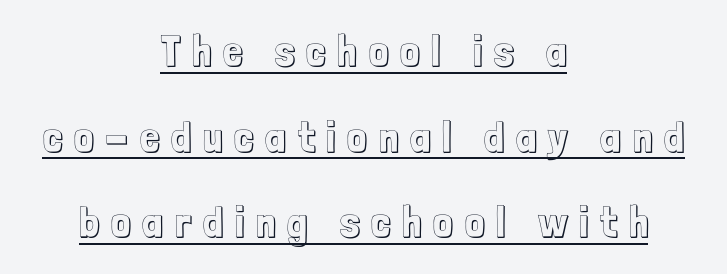
The passage shown is typed in a proportional face where columns would drift. The face used here appears with an underline applied. A typesetter would call this leading open, well beyond the default. The rendering inserts visible extra space after every character. Notice how the stems are strictly vertical — no italics here. Notice how the passage keeps no hard edge, just a central spine.
